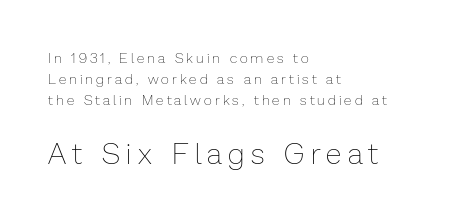
The image shows 29 px thin type, upright; set left-aligned, normal line spacing (1.5x), unusually wide letter spacing (+0.22 em), not underlined; the second (bottom) block is 2.07x larger; low stroke contrast and a medium x-height.
